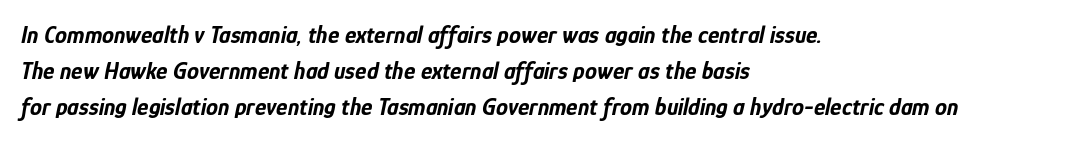
If you drew a line through each stem, it would be angled. This rendering features lettering with no underline. The typesetter chose a ragged-right arrangement here. Plenty of ink on the page — the face is bold. The passage shown has conventional tracking throughout. The block of text has a typical density, with ordinary space between rows.
